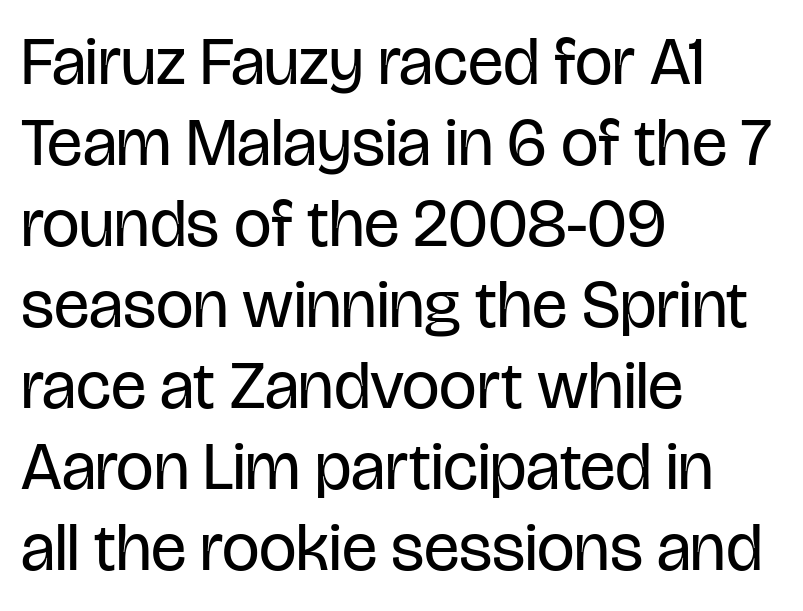
Q: Is the text bold? A: No.
Q: Is the text italic (slanted)? A: No, it is upright.
Q: Is the typeface a serif or a sans-serif typeface? A: Sans-serif.
Q: Is the text underlined? A: No.
Q: How is the paragraph aligned? A: Left-aligned.
Q: Is the spacing between letters normal or unusually wide? A: Normal.
Q: Width (condensed, normal, or wide)? A: Condensed.
Q: Stroke contrast? A: Low.
Q: x-height? A: Large.
Q: Monospaced? A: No.
